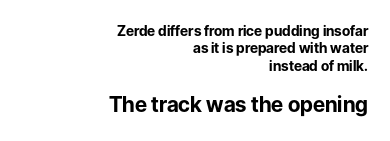
{"italic": "no", "bold": "yes", "underline": "no", "align": "right", "line_spacing": "normal", "line_spacing_ratio": 1.25, "letter_spacing": "normal", "letter_spacing_em": 0.0, "larger_block": "second", "size_ratio": 1.5, "glyph_px": 21}
